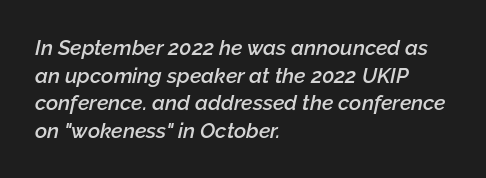
{"italic": "yes", "lean": "right", "slant_degrees": 12, "bold": "semi", "underline": "no", "align": "left", "line_spacing": "normal", "line_spacing_ratio": 1.31, "letter_spacing": "normal", "letter_spacing_em": 0.0, "glyph_px": 21}
